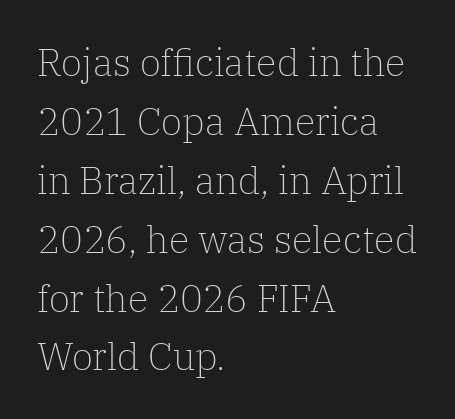
Q: Is the text bold? A: No.
Q: Is the text italic (slanted)? A: No, it is upright.
Q: Is the typeface a serif or a sans-serif typeface? A: Serif.
Q: Is the text underlined? A: No.
Q: How is the paragraph aligned? A: Left-aligned.
Q: Is the spacing between letters normal or unusually wide? A: Normal.
Q: Is the spacing between lines tight, normal or loose? A: Normal.
Q: Width (condensed, normal, or wide)? A: Normal.
Q: Stroke contrast? A: Low.
Q: x-height? A: Medium.
Q: Monospaced? A: No.
